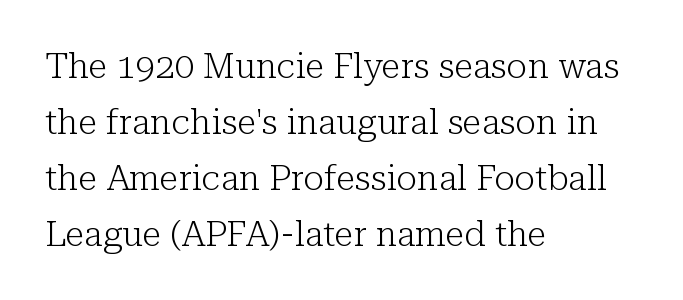
The image shows 35 px light serif type, upright; set left-aligned, normal line spacing (1.6x), normal letter spacing, not underlined; low stroke contrast and a medium x-height.
